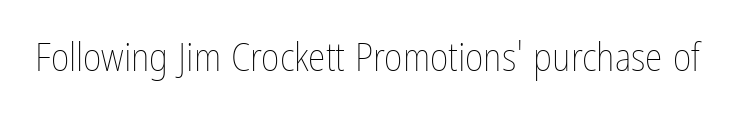
Q: Is the text bold? A: No.
Q: Is the text italic (slanted)? A: No, it is upright.
Q: Is the text underlined? A: No.
Q: Is the spacing between letters normal or unusually wide? A: Normal.
Q: Width (condensed, normal, or wide)? A: Condensed.
Q: Stroke contrast? A: Low.
Q: x-height? A: Medium.
Q: Monospaced? A: No.
